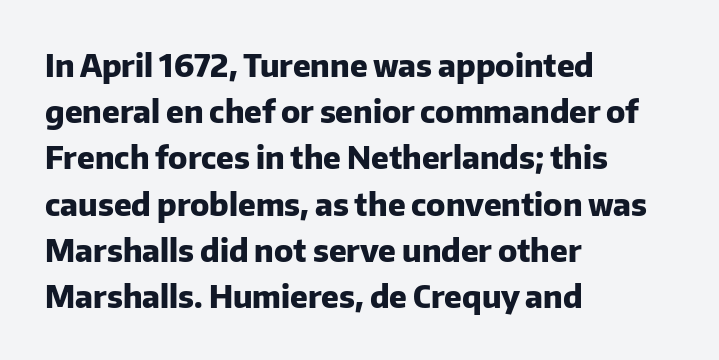
Q: Is the text bold? A: Yes.
Q: Is the text italic (slanted)? A: No, it is upright.
Q: Is the typeface a serif or a sans-serif typeface? A: Sans-serif.
Q: Is the text underlined? A: No.
Q: How is the paragraph aligned? A: Left-aligned.
Q: Is the spacing between letters normal or unusually wide? A: Normal.
Q: Is the spacing between lines tight, normal or loose? A: Normal.
Q: Width (condensed, normal, or wide)? A: Normal.
Q: Stroke contrast? A: Low.
Q: x-height? A: Medium.
Q: Monospaced? A: No.
